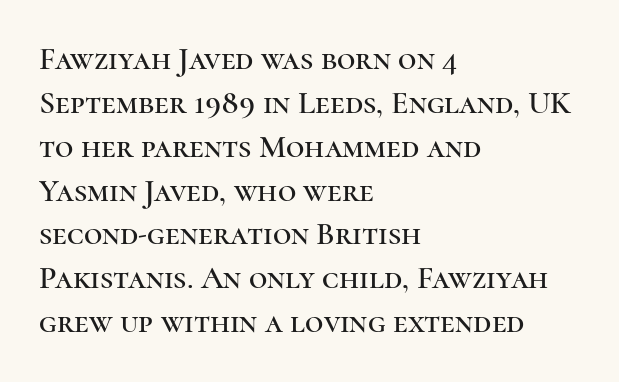
This sample uses an upright cut, with every glyph sitting square on the baseline. Little horizontal feet cap the strokes, marking this as serif type. Look at the tracking — it's just the regular setting, nothing added. Here the designer chose a conventional face with non-uniform glyph widths. Compared with a centered layout, this one pins lines to the left instead. Only glyphs here, with clear space below each row.
